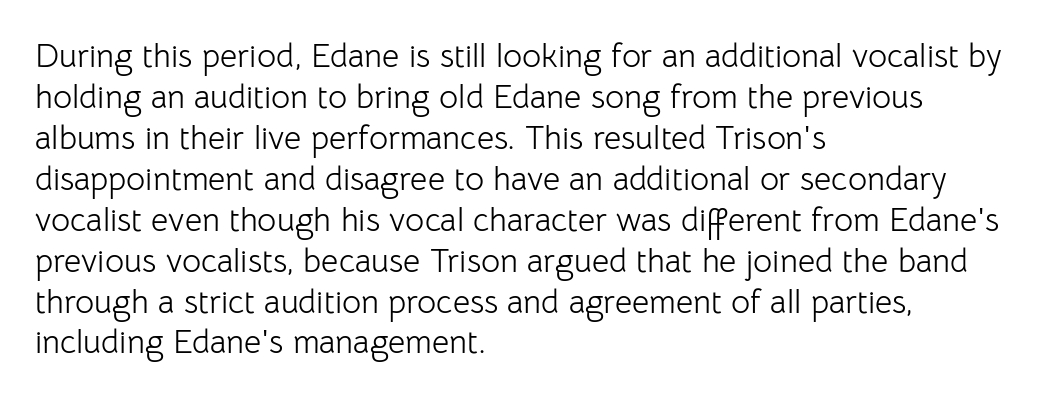
Visually the block forms a straight wall on the left and a jagged coastline on the right. Varying glyph widths throughout — classic text-font behaviour. If you drew a line through each stem, it would be perfectly vertical. These lines keep a tight, regular rhythm from letter to letter.
